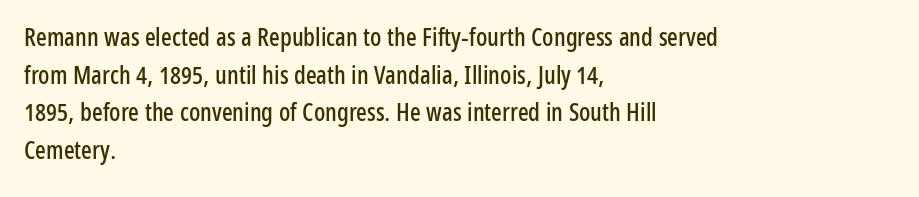
The image shows 25 px text type, upright; set left-aligned, normal line spacing (1.51x), normal letter spacing, not underlined.
